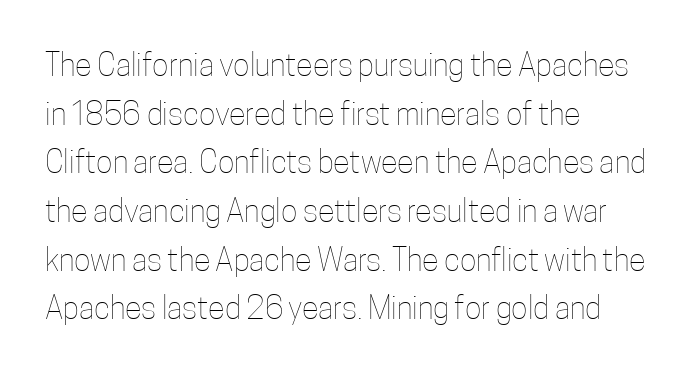
Q: Is the text bold? A: No.
Q: Is the text italic (slanted)? A: No, it is upright.
Q: Is the text underlined? A: No.
Q: How is the paragraph aligned? A: Left-aligned.
Q: Is the spacing between letters normal or unusually wide? A: Normal.
Q: Is the spacing between lines tight, normal or loose? A: Normal.
Q: Width (condensed, normal, or wide)? A: Condensed.
Q: Stroke contrast? A: Low.
Q: x-height? A: Medium.
Q: Monospaced? A: No.
